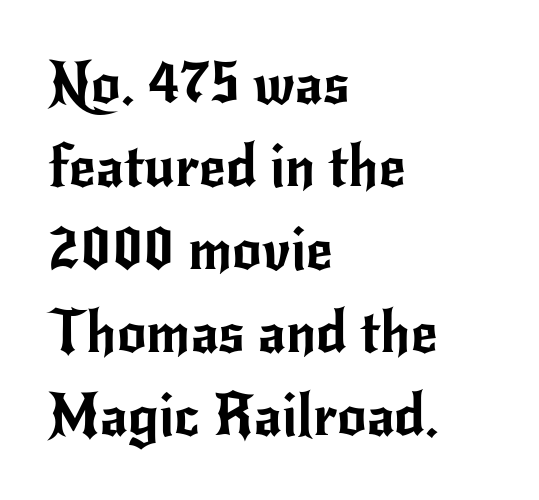
Q: Is the text italic (slanted)? A: No, it is upright.
Q: Is the typeface a serif or a sans-serif typeface? A: Sans-serif.
Q: Is the text underlined? A: No.
Q: How is the paragraph aligned? A: Left-aligned.
Q: Is the spacing between letters normal or unusually wide? A: Normal.
Q: Is the spacing between lines tight, normal or loose? A: Normal.
Q: Width (condensed, normal, or wide)? A: Normal.
Q: Stroke contrast? A: Low.
Q: x-height? A: Small.
Q: Monospaced? A: No.
